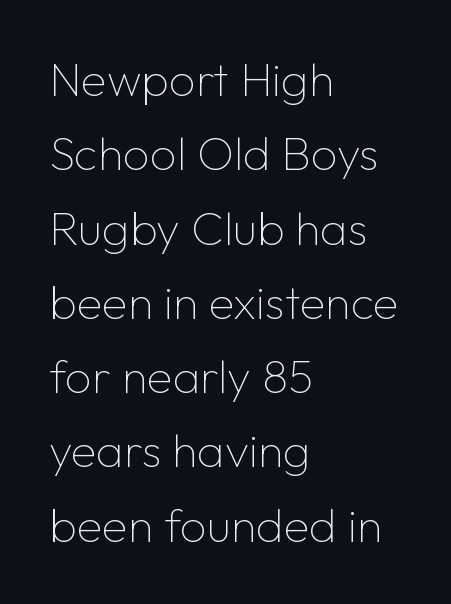
The lines sit at an ordinary, default distance from one another. You can tell it's not italic because the verticals are truly vertical. The area under the type is left untouched. The letterforms sit shoulder to shoulder at normal distance. Serifs: no, the terminals of the letterforms are clean.
